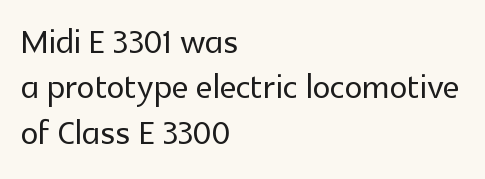
The image shows 45 px sans-serif type, upright; set left-aligned, tight line spacing (1.01x), normal letter spacing, not underlined; a medium x-height.
